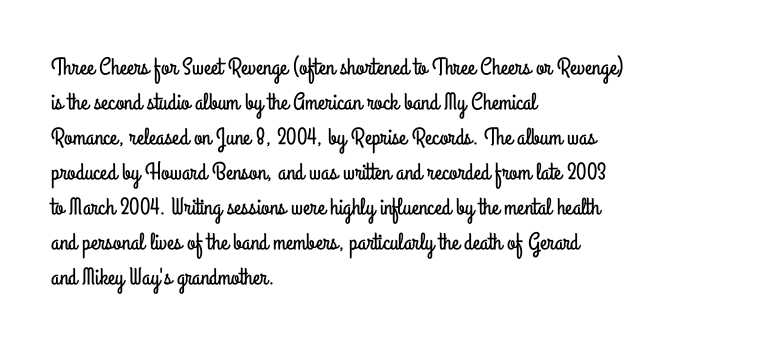
The image shows 24 px text type, upright; set left-aligned, normal line spacing (1.46x), normal letter spacing, not underlined.
